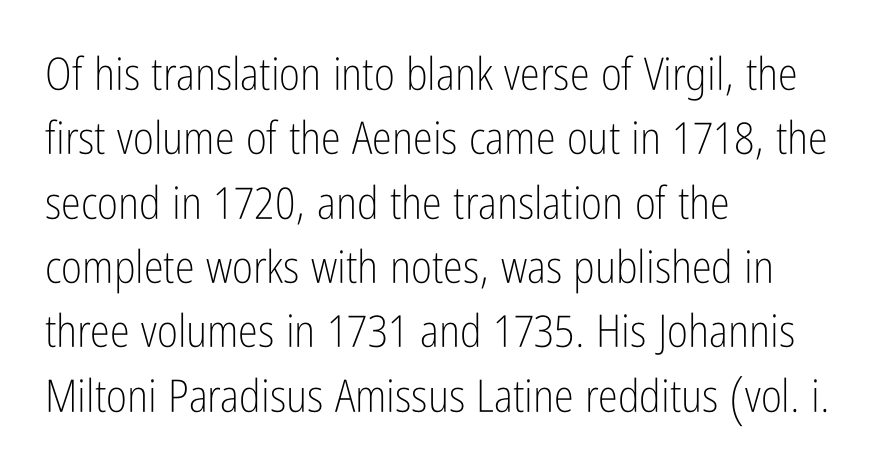
You could not count columns in this text — the font is proportionally spaced. The space between consecutive lines is moderate. The type family on display is of the sans-serif kind. Designer's note — italics off, roman on. Beneath every word, the page is bare. The line texture is even and compact thanks to regular tracking.
